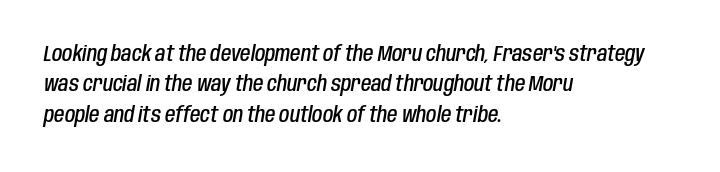
{"italic": "yes", "lean": "right", "slant_degrees": 10, "bold": "semi", "underline": "no", "align": "left", "line_spacing": "normal", "line_spacing_ratio": 1.45, "letter_spacing": "normal", "letter_spacing_em": 0.0, "glyph_px": 21}
